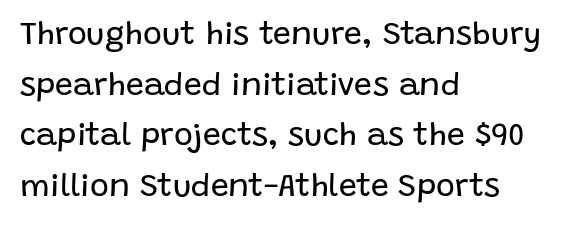
{"serif": "no", "italic": "no", "bold": "no", "weight": "regular", "width": "normal", "stroke_contrast": "low", "x_height": "large", "monospaced": "no", "underline": "no", "align": "left", "line_spacing": "normal", "line_spacing_ratio": 1.58, "letter_spacing": "normal", "letter_spacing_em": 0.0, "glyph_px": 32}
